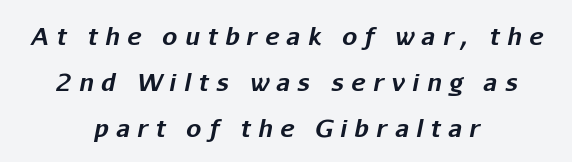
{"italic": "yes", "lean": "right", "slant_degrees": 11, "bold": "yes", "underline": "no", "align": "center", "line_spacing": "loose", "line_spacing_ratio": 1.92, "letter_spacing": "wide", "letter_spacing_em": 0.31, "glyph_px": 24}
